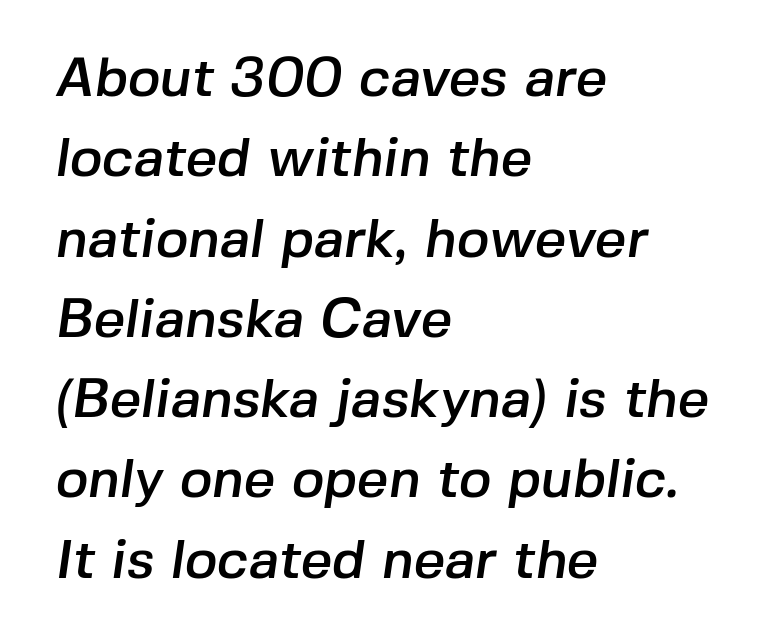
Q: Is the typeface a serif or a sans-serif typeface? A: Sans-serif.
Q: Is the text underlined? A: No.
Q: How is the paragraph aligned? A: Left-aligned.
Q: Is the spacing between letters normal or unusually wide? A: Normal.
Q: Is the spacing between lines tight, normal or loose? A: Normal.
Q: Width (condensed, normal, or wide)? A: Normal.
Q: Stroke contrast? A: Low.
Q: x-height? A: Medium.
Q: Monospaced? A: No.
